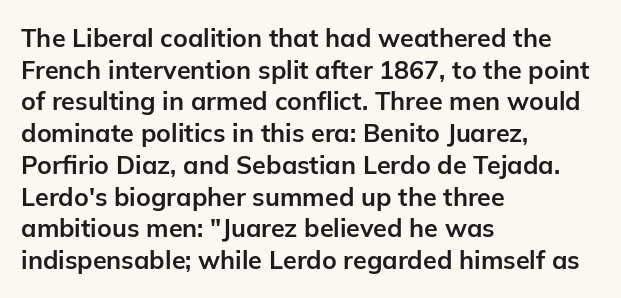
The image shows 25 px bold type, upright; set left-aligned, normal line spacing (1.27x), normal letter spacing, not underlined.
